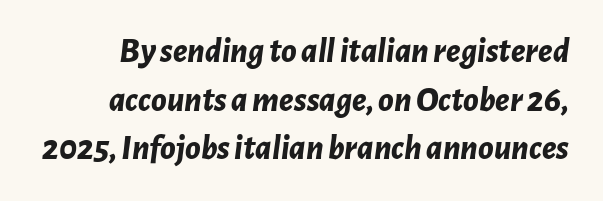
Q: Is the text bold? A: Yes.
Q: Is the text italic (slanted)? A: Yes, it leans right by about 7 degrees.
Q: Is the text underlined? A: No.
Q: Is the spacing between letters normal or unusually wide? A: Normal.
Q: Is the spacing between lines tight, normal or loose? A: Normal.
Q: Width (condensed, normal, or wide)? A: Normal.
Q: Stroke contrast? A: Low.
Q: x-height? A: Medium.
Q: Monospaced? A: No.
